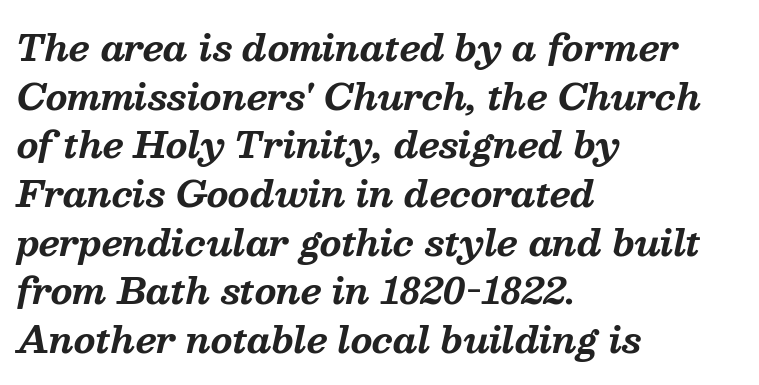
Note the varied advance widths — an 'i' is clearly narrower than an 'm'. What weight is shown? A full bold with thick strokes. Rows of type keep a routine distance in the vertical direction. The words here are not underlined.
